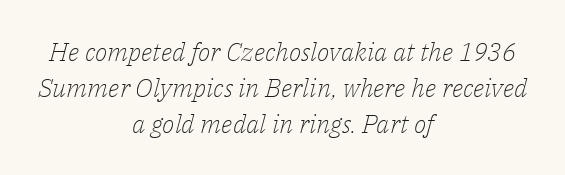
{"italic": "yes", "lean": "right", "slant_degrees": 14, "bold": "no", "underline": "no", "align": "center", "line_spacing": "normal", "line_spacing_ratio": 1.38, "letter_spacing": "normal", "letter_spacing_em": 0.0, "glyph_px": 26}
